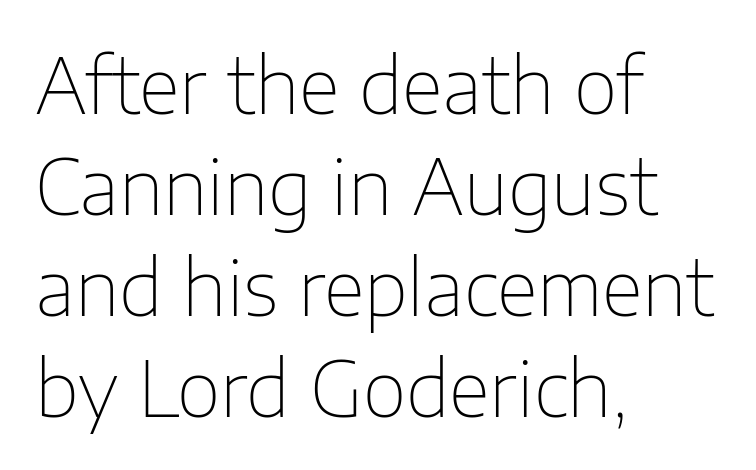
Q: Is the text bold? A: No.
Q: Is the text italic (slanted)? A: No, it is upright.
Q: Is the typeface a serif or a sans-serif typeface? A: Sans-serif.
Q: Is the text underlined? A: No.
Q: How is the paragraph aligned? A: Left-aligned.
Q: Is the spacing between letters normal or unusually wide? A: Normal.
Q: Is the spacing between lines tight, normal or loose? A: Normal.
Q: Width (condensed, normal, or wide)? A: Normal.
Q: Stroke contrast? A: Low.
Q: x-height? A: Medium.
Q: Monospaced? A: No.
